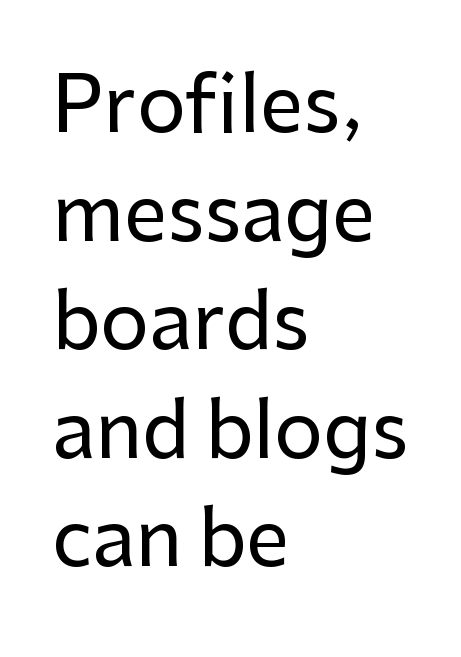
Vertical strokes here are truly vertical. Descenders hang freely into open space. A student would call this left alignment; a typographer would say flush left, rag right. To sum up the face: it is a sans, with no serifs.
